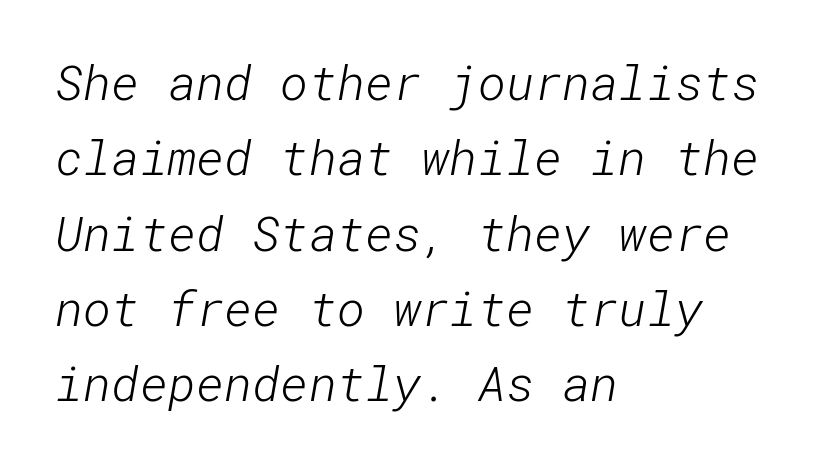
Q: Is the text bold? A: No.
Q: Is the typeface a serif or a sans-serif typeface? A: Sans-serif.
Q: Is the text underlined? A: No.
Q: How is the paragraph aligned? A: Left-aligned.
Q: Is the spacing between letters normal or unusually wide? A: Normal.
Q: Is the spacing between lines tight, normal or loose? A: Normal.
Q: Width (condensed, normal, or wide)? A: Normal.
Q: Stroke contrast? A: Low.
Q: x-height? A: Medium.
